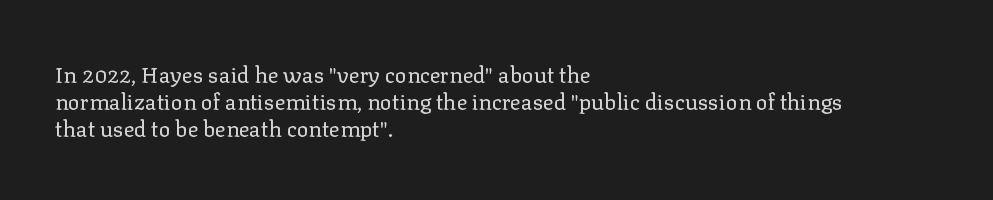
Beneath every word, the page is bare. The lettering holds an erect, upright posture throughout. Caption: face not bold, strokes unweighted. The gaps between neighbouring characters are ordinary and unremarkable.
